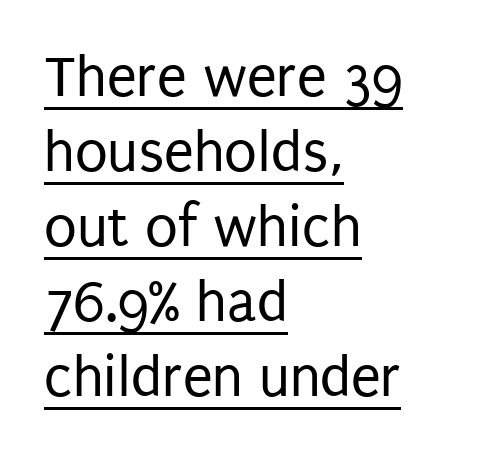
Q: Is the text bold? A: No.
Q: Is the text italic (slanted)? A: No, it is upright.
Q: Is the typeface a serif or a sans-serif typeface? A: Sans-serif.
Q: Is the text underlined? A: Yes.
Q: How is the paragraph aligned? A: Left-aligned.
Q: Is the spacing between letters normal or unusually wide? A: Normal.
Q: Is the spacing between lines tight, normal or loose? A: Normal.
Q: Width (condensed, normal, or wide)? A: Condensed.
Q: Stroke contrast? A: Low.
Q: x-height? A: Large.
Q: Monospaced? A: No.
